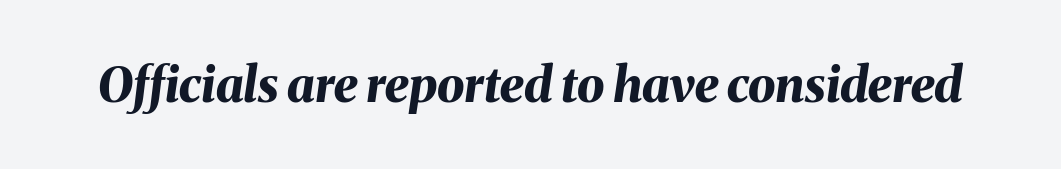
Here the designer chose a conventional face with non-uniform glyph widths. Short note: letters normally spaced. Just letters on the line, the space beneath them empty. Observe the lean: these are italic letterforms.
